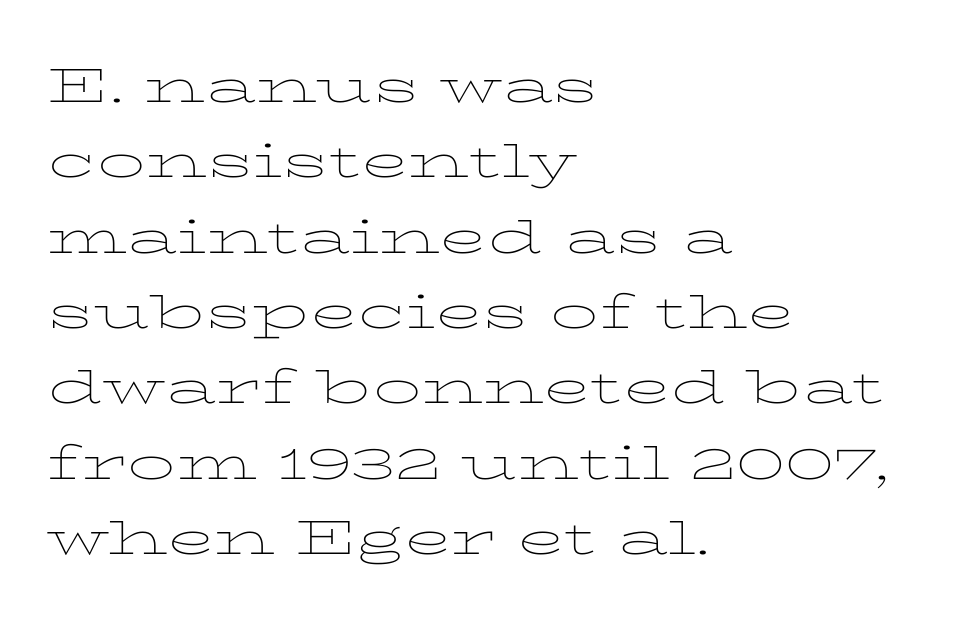
{"serif": "yes", "italic": "no", "bold": "no", "weight": "thin", "width": "wide", "stroke_contrast": "low", "x_height": "medium", "monospaced": "no", "underline": "no", "align": "left", "line_spacing": "normal", "line_spacing_ratio": 1.57, "letter_spacing": "normal", "letter_spacing_em": 0.0, "glyph_px": 48}
